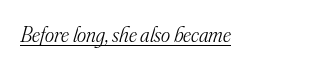
The image shows 22 px text type, italic (leaning right); set normal letter spacing, underlined.
